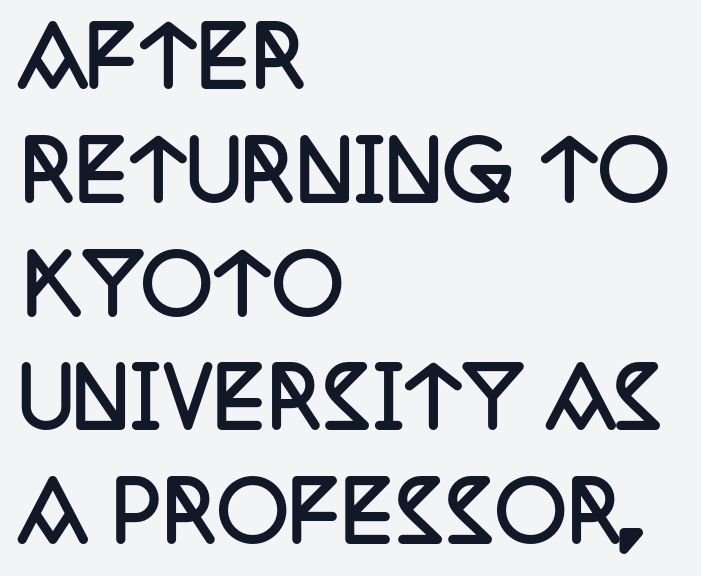
{"serif": "yes", "italic": "no", "bold": "yes", "weight": "semibold", "width": "condensed", "stroke_contrast": "low", "x_height": "large", "monospaced": "no", "underline": "no", "align": "left", "line_spacing": "normal", "line_spacing_ratio": 1.44, "letter_spacing": "normal", "letter_spacing_em": 0.0, "glyph_px": 79}
